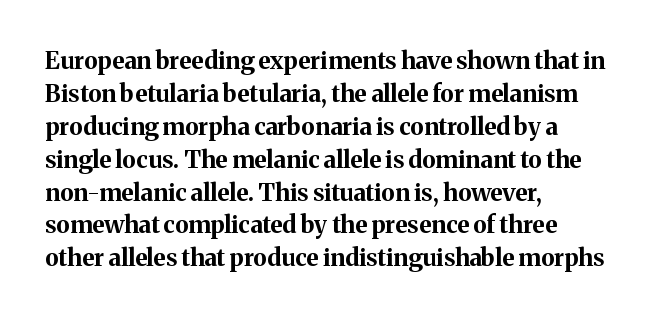
The image shows 24 px bold type, upright; set left-aligned, normal line spacing (1.37x), normal letter spacing, not underlined.
